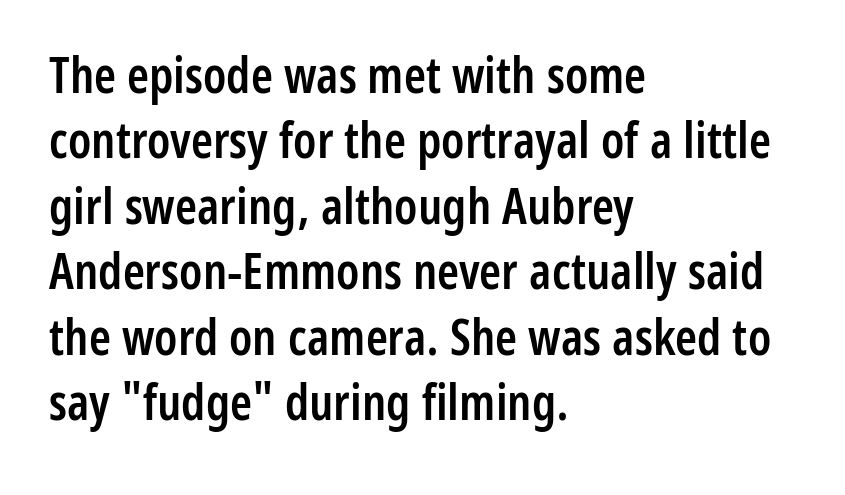
The image shows 50 px semibold, condensed sans-serif type, upright; set left-aligned, normal line spacing (1.31x), normal letter spacing, not underlined; low stroke contrast and a medium x-height.
